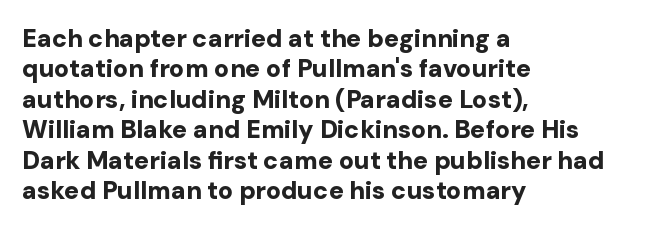
The image shows 25 px bold type, upright; set left-aligned, line spacing 1.22x, normal letter spacing, not underlined.
